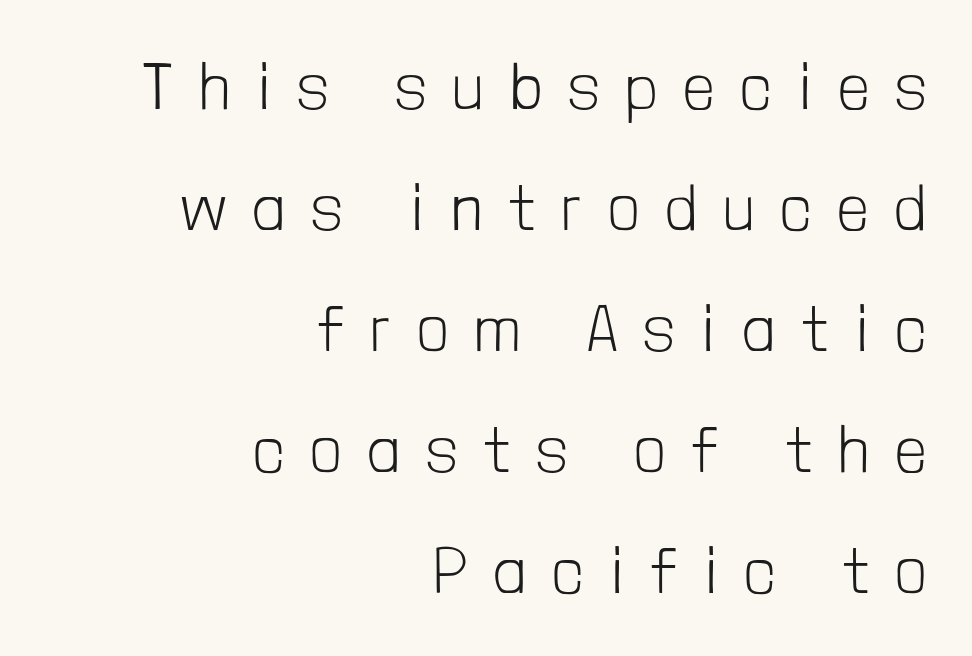
Q: Is the text bold? A: No.
Q: Is the text italic (slanted)? A: No, it is upright.
Q: Is the typeface a serif or a sans-serif typeface? A: Sans-serif.
Q: Is the text underlined? A: No.
Q: How is the paragraph aligned? A: Right-aligned.
Q: Is the spacing between letters normal or unusually wide? A: Unusually wide.
Q: Width (condensed, normal, or wide)? A: Condensed.
Q: Stroke contrast? A: Low.
Q: x-height? A: Medium.
Q: Monospaced? A: No.
